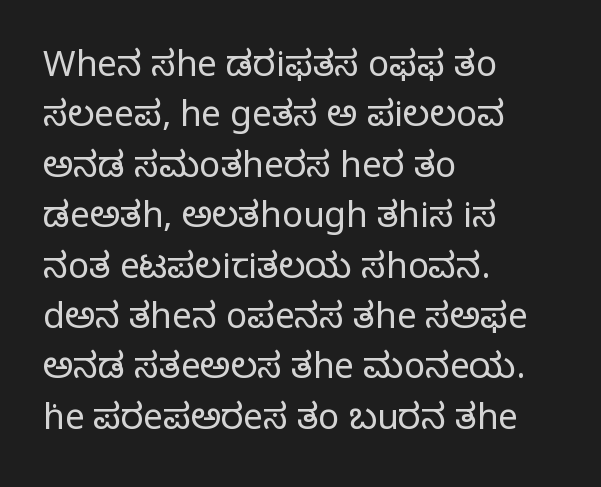
The image shows 35 px regular-weight serif type, upright; set left-aligned, normal line spacing (1.44x), normal letter spacing, not underlined; low stroke contrast and a large x-height.
